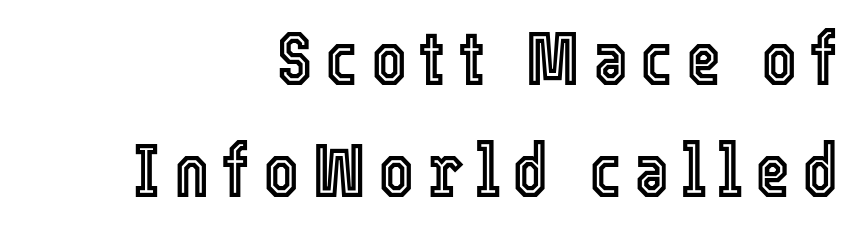
Q: Is the text italic (slanted)? A: No, it is upright.
Q: Is the text underlined? A: No.
Q: How is the paragraph aligned? A: Right-aligned.
Q: Is the spacing between lines tight, normal or loose? A: Normal.
Q: Width (condensed, normal, or wide)? A: Condensed.
Q: x-height? A: Medium.
Q: Monospaced? A: No.
